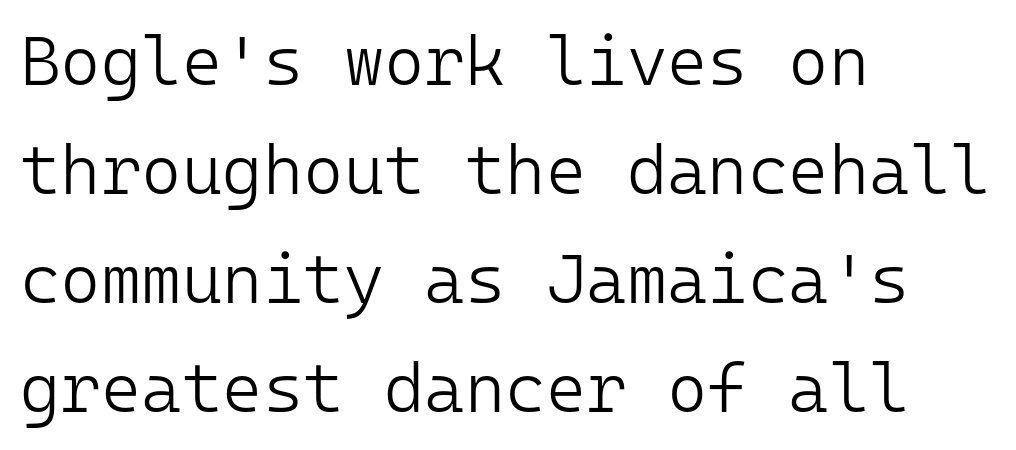
{"serif": "no", "italic": "no", "bold": "no", "weight": "light", "width": "normal", "stroke_contrast": "low", "x_height": "medium", "monospaced": "yes", "underline": "no", "align": "left", "line_spacing": "normal", "line_spacing_ratio": 1.58, "letter_spacing": "normal", "letter_spacing_em": 0.0, "glyph_px": 69}
